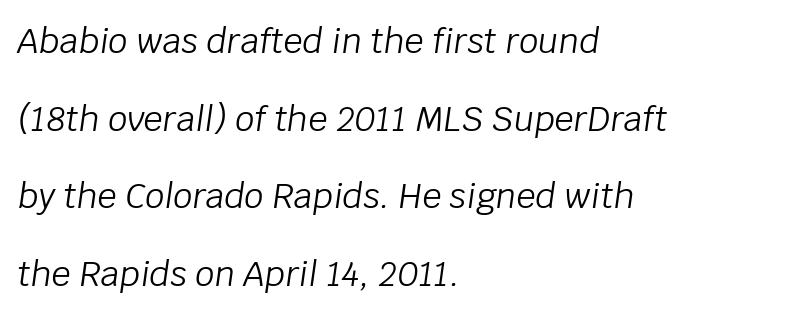
The words here are not underlined. Does the leading feel generous? Absolutely, it's lavish. If you drew a ruler down the left edge, every line would touch it. A typesetter would call this zero additional tracking.
